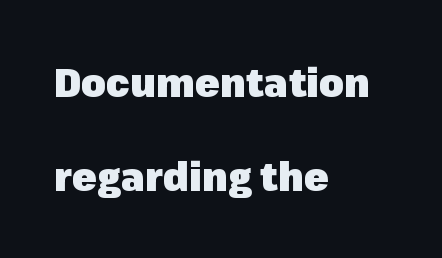
Q: Is the text bold? A: Yes.
Q: Is the text italic (slanted)? A: No, it is upright.
Q: Is the typeface a serif or a sans-serif typeface? A: Sans-serif.
Q: Is the text underlined? A: No.
Q: How is the paragraph aligned? A: Left-aligned.
Q: Is the spacing between letters normal or unusually wide? A: Normal.
Q: Is the spacing between lines tight, normal or loose? A: Loose.
Q: Width (condensed, normal, or wide)? A: Normal.
Q: Stroke contrast? A: Low.
Q: x-height? A: Medium.
Q: Monospaced? A: No.
